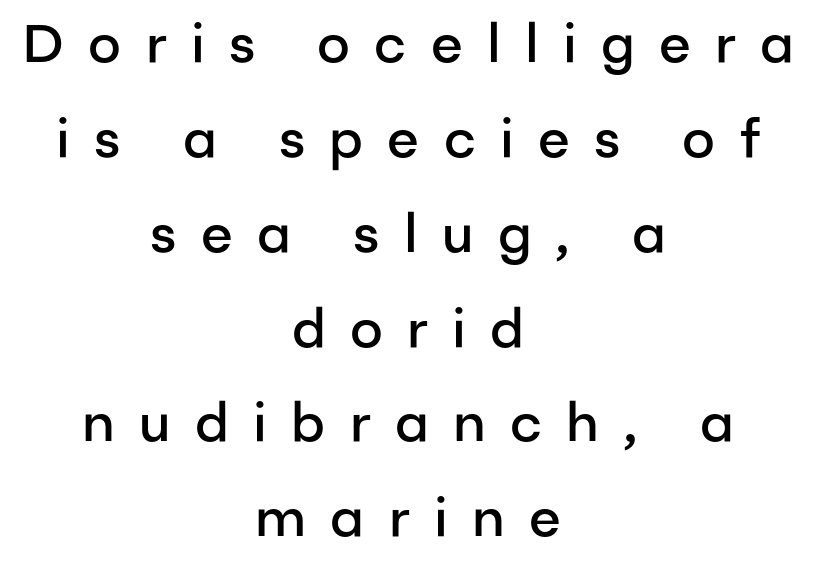
Q: Is the text bold? A: Semi-bold.
Q: Is the text italic (slanted)? A: No, it is upright.
Q: Is the typeface a serif or a sans-serif typeface? A: Sans-serif.
Q: Is the text underlined? A: No.
Q: How is the paragraph aligned? A: Centered.
Q: Is the spacing between letters normal or unusually wide? A: Unusually wide.
Q: Width (condensed, normal, or wide)? A: Normal.
Q: Stroke contrast? A: Low.
Q: x-height? A: Medium.
Q: Monospaced? A: No.
